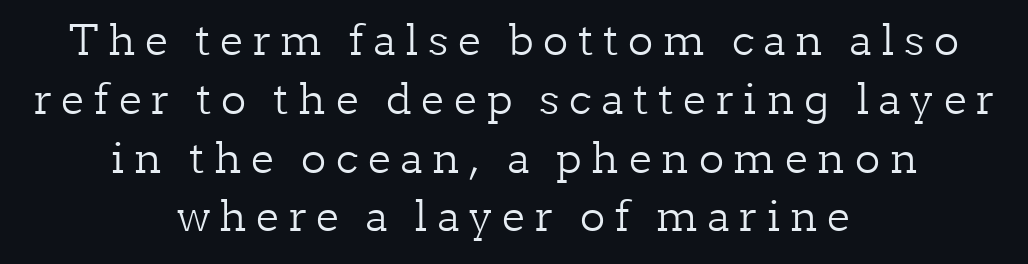
Q: Is the text bold? A: No.
Q: Is the text italic (slanted)? A: No, it is upright.
Q: Is the typeface a serif or a sans-serif typeface? A: Serif.
Q: Is the text underlined? A: No.
Q: How is the paragraph aligned? A: Centered.
Q: Is the spacing between letters normal or unusually wide? A: Unusually wide.
Q: Is the spacing between lines tight, normal or loose? A: Normal.
Q: Width (condensed, normal, or wide)? A: Normal.
Q: Stroke contrast? A: Low.
Q: x-height? A: Medium.
Q: Monospaced? A: No.
